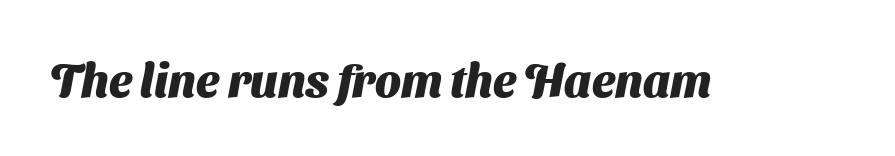
Varying glyph widths throughout — classic text-font behaviour. Honestly, there is no underline to notice here at all. Here the glyphs are tracked normally, forming tight word shapes. A typesetter would label this face a sans. Does the weight exceed regular? Yes, all the way to bold.
